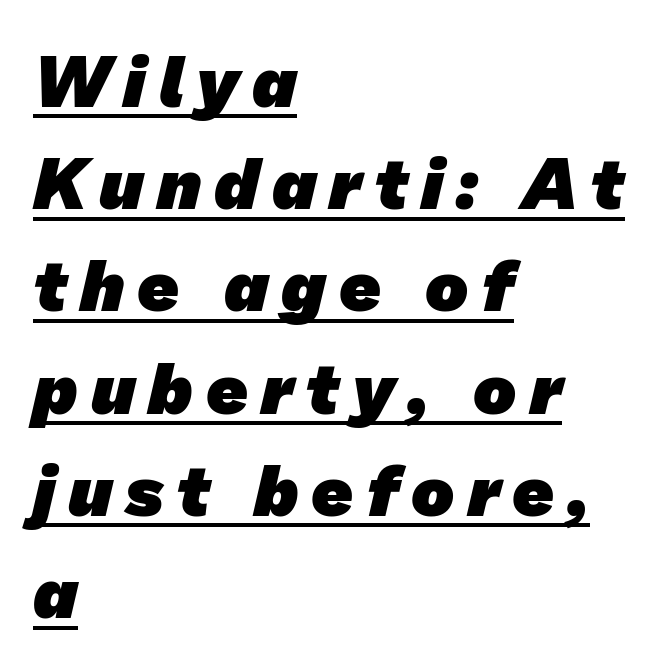
Q: Is the text bold? A: Yes.
Q: Is the typeface a serif or a sans-serif typeface? A: Sans-serif.
Q: Is the text underlined? A: Yes.
Q: How is the paragraph aligned? A: Left-aligned.
Q: Is the spacing between lines tight, normal or loose? A: Normal.
Q: Width (condensed, normal, or wide)? A: Normal.
Q: Stroke contrast? A: Low.
Q: x-height? A: Medium.
Q: Monospaced? A: No.
